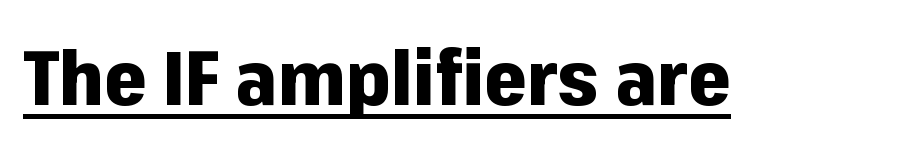
Posture: vertical. Pretty heavy lettering here — definitely bold. The face used here is proportionally spaced, like ordinary book or web type. Characters follow at the spacing the type designer built in. Regarding serifs, this sample does without them. The passage shown is underscored from start to finish.
